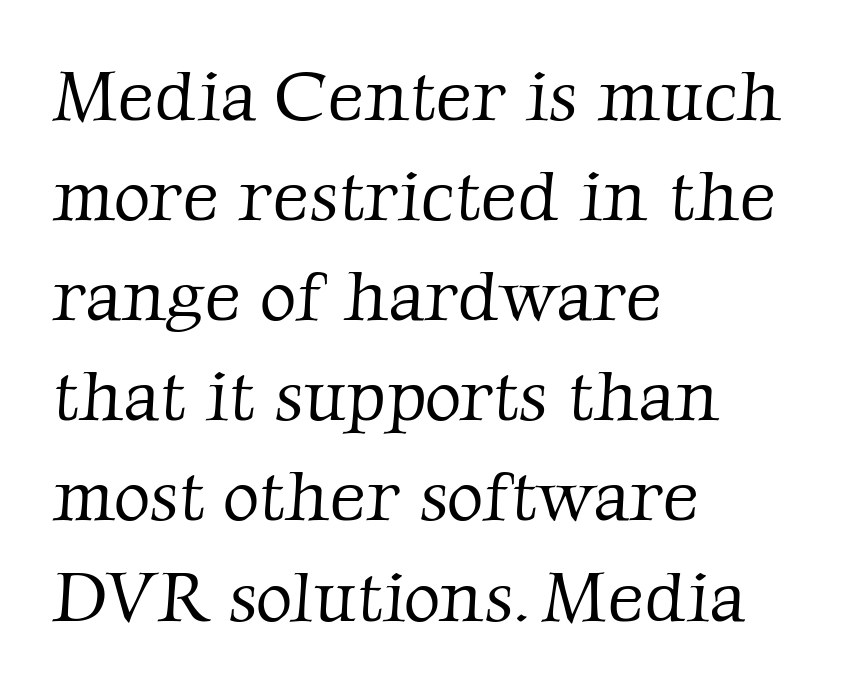
Summary of vertical rhythm: regular, with standard interline spacing. Varying glyph widths throughout — classic text-font behaviour. The letters carry serifs — small finishing strokes at the ends of their stems. A typesetter would call this zero additional tracking. Each stroke keeps to a modest, everyday thickness or less. Is the block centered? No — it sits flush against the left margin.
